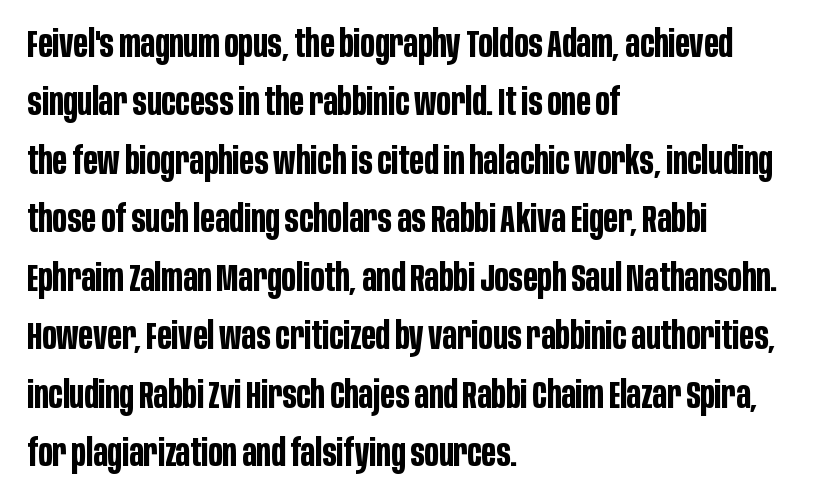
The image shows 37 px bold, condensed sans-serif type, upright; set left-aligned, normal line spacing (1.58x), normal letter spacing, not underlined; low stroke contrast and a large x-height.
